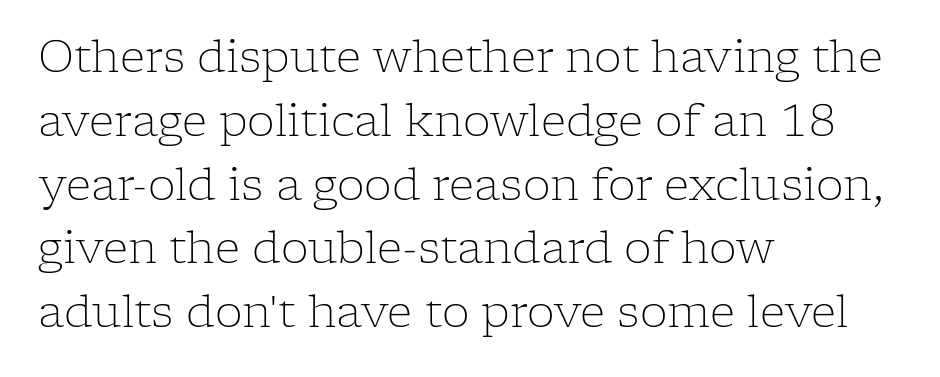
Q: Is the text bold? A: No.
Q: Is the text italic (slanted)? A: No, it is upright.
Q: Is the typeface a serif or a sans-serif typeface? A: Serif.
Q: Is the text underlined? A: No.
Q: How is the paragraph aligned? A: Left-aligned.
Q: Is the spacing between letters normal or unusually wide? A: Normal.
Q: Is the spacing between lines tight, normal or loose? A: Normal.
Q: Width (condensed, normal, or wide)? A: Normal.
Q: Stroke contrast? A: Low.
Q: x-height? A: Medium.
Q: Monospaced? A: No.
